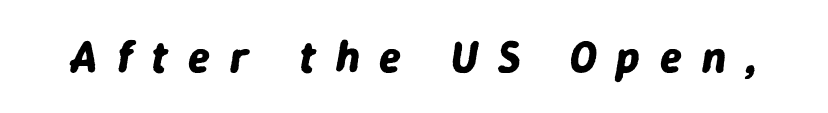
{"italic": "yes", "lean": "right", "slant_degrees": 9, "bold": "yes", "weight": "bold", "width": "normal", "stroke_contrast": "low", "x_height": "medium", "monospaced": "no", "underline": "no", "letter_spacing": "wide", "letter_spacing_em": 0.44, "glyph_px": 45}
